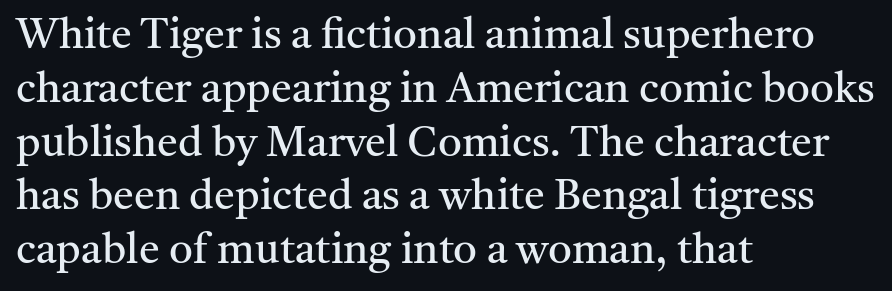
Baseline-to-baseline distance is the conventional proportion of letter height. Here the glyphs are tracked normally, forming tight word shapes. The face used here is seriffed, in the tradition of book romans. Vertical stems look standard width or narrower in stroke. The face used here is proportionally spaced, like ordinary book or web type.
